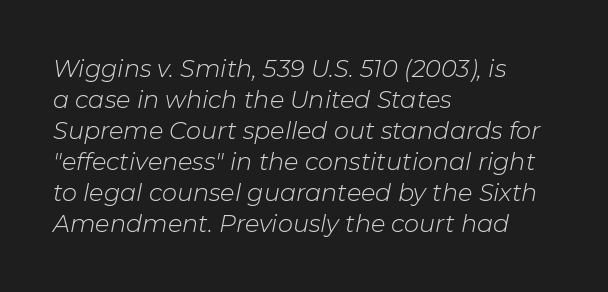
Here the glyphs are tracked normally, forming tight word shapes. Bare-footed words on every line. Each new line begins a customary step beneath the previous one. The weight would be labelled regular, book, light, or lighter still.
